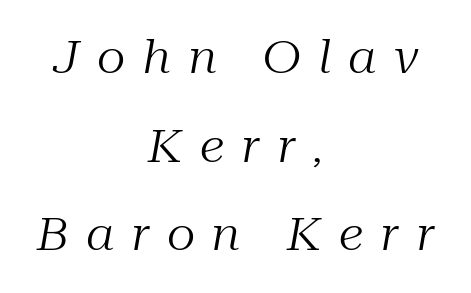
The image shows 45 px regular-weight serif type, italic (leaning right); set centered, loose line spacing (1.97x), unusually wide letter spacing (+0.38 em), not underlined; medium stroke contrast and a medium x-height.
